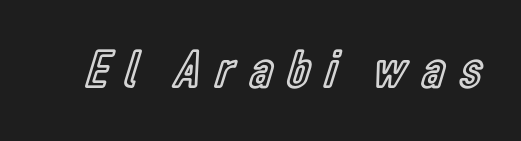
Q: Is the text italic (slanted)? A: Yes.
Q: Is the text underlined? A: No.
Q: Is the spacing between letters normal or unusually wide? A: Unusually wide.
Q: Width (condensed, normal, or wide)? A: Condensed.
Q: x-height? A: Medium.
Q: Monospaced? A: No.
